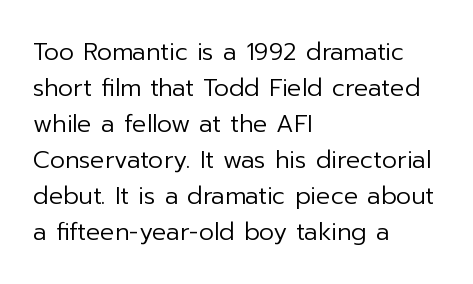
There is no visible air inserted between adjacent glyphs. The rendering anchors every line to the left-hand side. Counters stay open thanks to moderate or lighter strokes. Is there much room between lines? A standard amount, neither cramped nor airy. Type without underlining.
